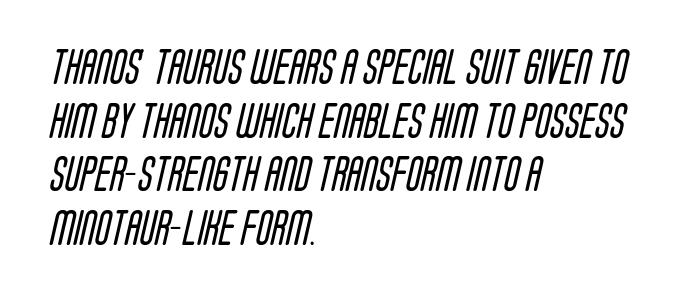
{"serif": "no", "bold": "no", "weight": "regular", "width": "condensed", "stroke_contrast": "low", "x_height": "large", "monospaced": "no", "underline": "no", "align": "left", "line_spacing": "normal", "line_spacing_ratio": 1.53, "letter_spacing": "normal", "letter_spacing_em": 0.0, "glyph_px": 35}
